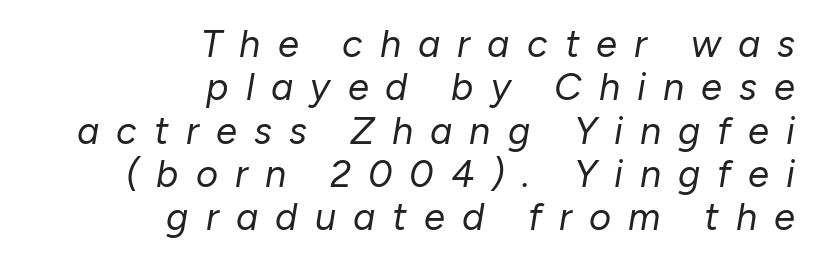
The image shows 38 px regular-weight type, italic (leaning right); set right-aligned, tight line spacing (1.14x), unusually wide letter spacing (+0.45 em), not underlined; low stroke contrast and a medium x-height.
